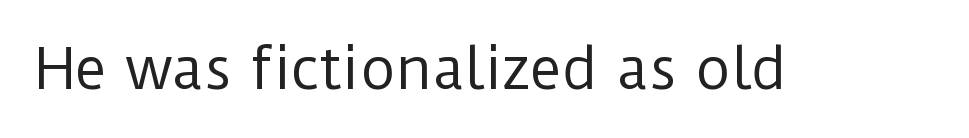
The image shows 55 px regular-weight sans-serif type, upright; set normal letter spacing, not underlined; low stroke contrast and a medium x-height.
